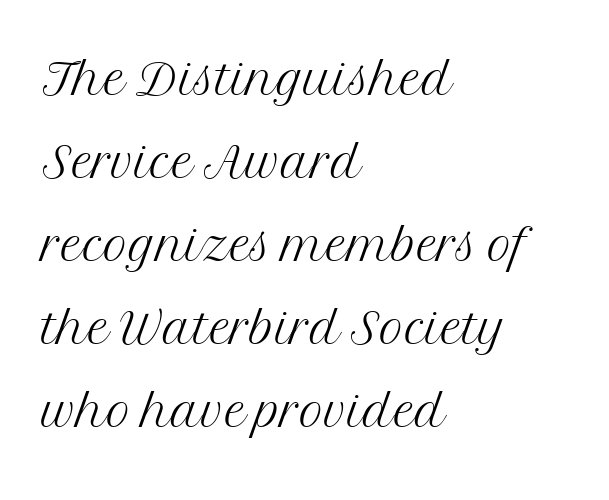
Q: Is the text bold? A: No.
Q: Is the text italic (slanted)? A: Yes.
Q: Is the typeface a serif or a sans-serif typeface? A: Serif.
Q: Is the text underlined? A: No.
Q: How is the paragraph aligned? A: Left-aligned.
Q: Is the spacing between letters normal or unusually wide? A: Normal.
Q: Width (condensed, normal, or wide)? A: Normal.
Q: Stroke contrast? A: Medium.
Q: x-height? A: Medium.
Q: Monospaced? A: No.
